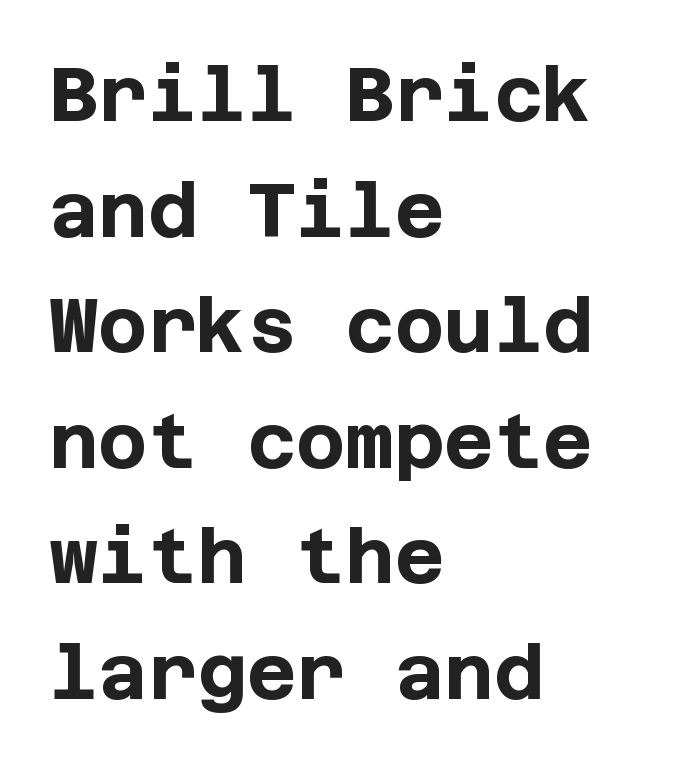
The image shows 76 px bold sans-serif type, upright; set left-aligned, normal line spacing (1.52x), normal letter spacing, not underlined; low stroke contrast and a large x-height.
